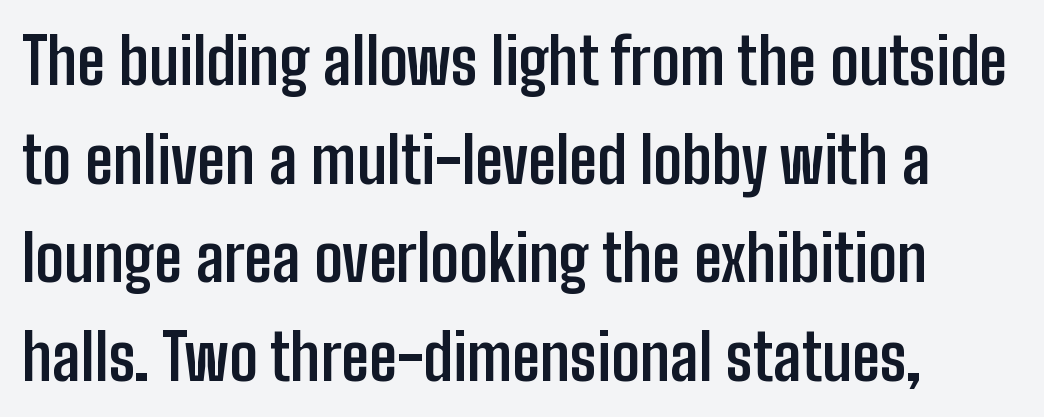
{"serif": "no", "italic": "no", "bold": "yes", "weight": "semibold", "width": "condensed", "stroke_contrast": "low", "x_height": "medium", "monospaced": "no", "underline": "no", "align": "left", "line_spacing": "normal", "line_spacing_ratio": 1.54, "letter_spacing": "normal", "letter_spacing_em": 0.0, "glyph_px": 64}
